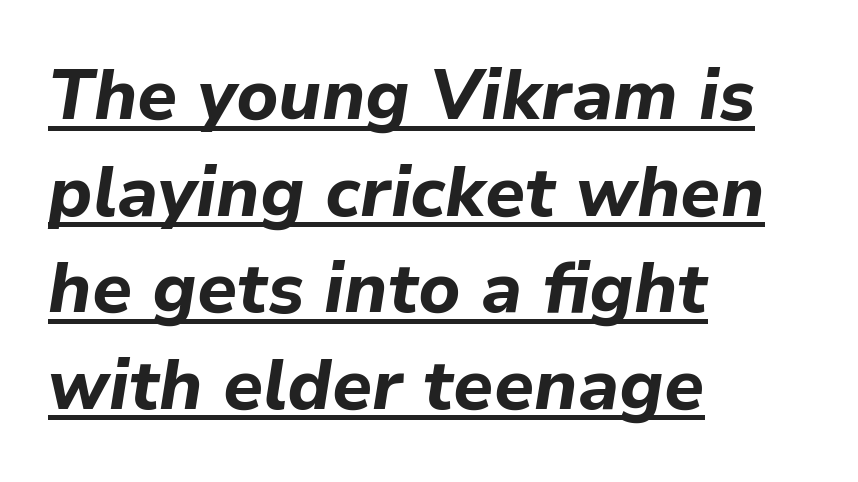
Q: Is the text bold? A: Yes.
Q: Is the text italic (slanted)? A: Yes, it leans right by about 9 degrees.
Q: Is the text underlined? A: Yes.
Q: How is the paragraph aligned? A: Left-aligned.
Q: Is the spacing between letters normal or unusually wide? A: Normal.
Q: Is the spacing between lines tight, normal or loose? A: Normal.
Q: Width (condensed, normal, or wide)? A: Normal.
Q: Stroke contrast? A: Low.
Q: x-height? A: Medium.
Q: Monospaced? A: No.
